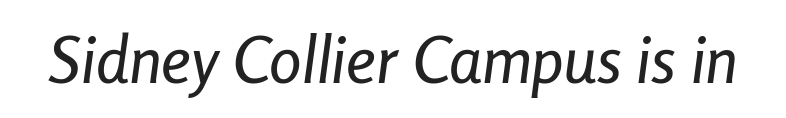
Q: Is the text italic (slanted)? A: Yes, it leans right by about 8 degrees.
Q: Is the text underlined? A: No.
Q: Is the spacing between letters normal or unusually wide? A: Normal.
Q: Width (condensed, normal, or wide)? A: Condensed.
Q: Stroke contrast? A: Low.
Q: x-height? A: Medium.
Q: Monospaced? A: No.
